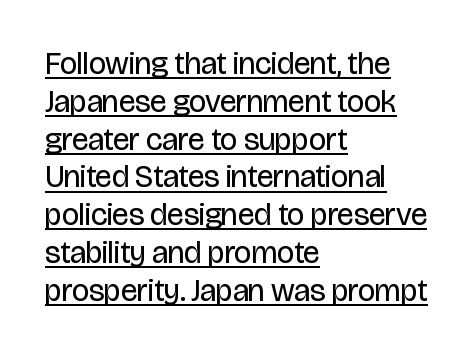
Tracking value appears to be zero — textbook default spacing. Quick note: not italic, upright. Proportional: the letters do not fall into vertical columns. Unlike a traditional serif, this face leaves its strokes unadorned.
